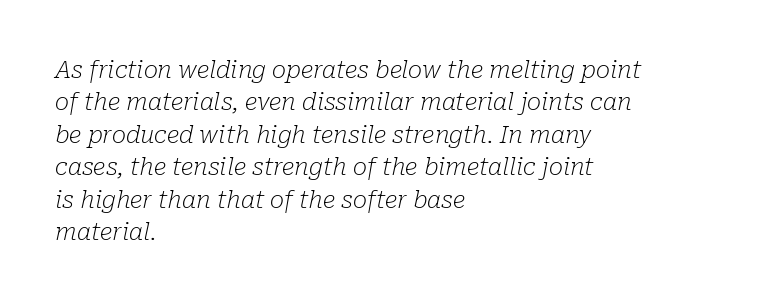
The image shows 24 px text type, italic (leaning right); set left-aligned, normal line spacing (1.35x), normal letter spacing, not underlined.
